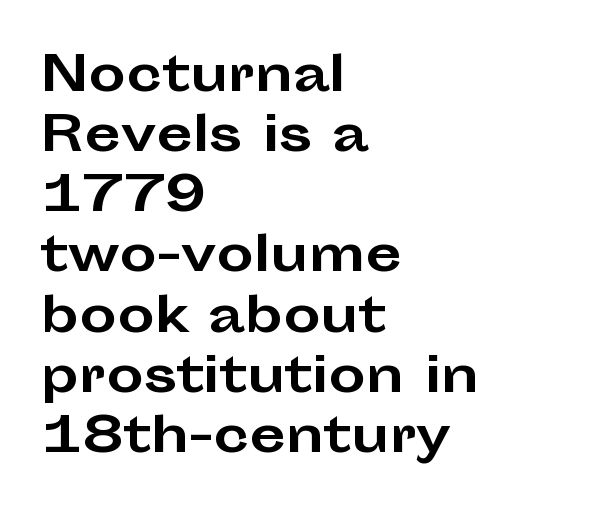
{"serif": "no", "italic": "no", "bold": "yes", "weight": "bold", "width": "wide", "stroke_contrast": "low", "x_height": "medium", "monospaced": "no", "underline": "no", "align": "left", "line_spacing": "normal", "line_spacing_ratio": 1.28, "letter_spacing": "normal", "letter_spacing_em": 0.0, "glyph_px": 47}
